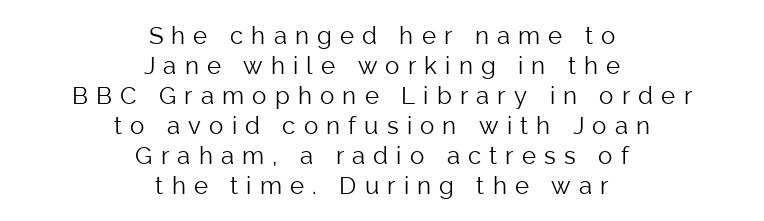
{"italic": "no", "bold": "no", "underline": "no", "align": "center", "line_spacing": "normal", "line_spacing_ratio": 1.25, "letter_spacing": "wide", "letter_spacing_em": 0.34, "glyph_px": 24}
